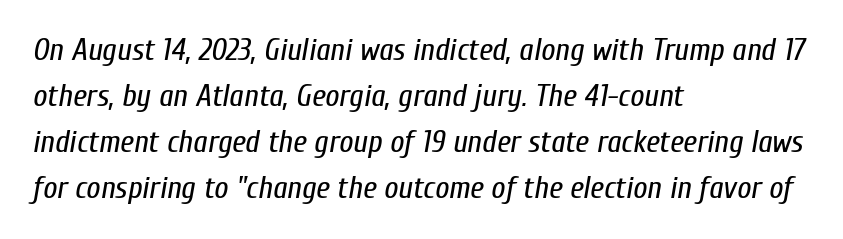
{"italic": "yes", "lean": "right", "slant_degrees": 10, "bold": "no", "weight": "regular", "width": "condensed", "stroke_contrast": "low", "x_height": "medium", "monospaced": "no", "underline": "no", "align": "left", "line_spacing": "normal", "line_spacing_ratio": 1.48, "letter_spacing": "normal", "letter_spacing_em": 0.0, "glyph_px": 31}
